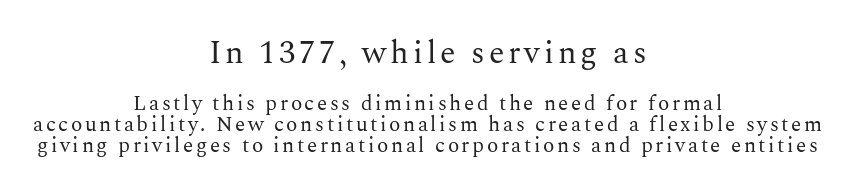
{"serif": "yes", "italic": "no", "bold": "no", "weight": "regular", "width": "normal", "stroke_contrast": "medium", "x_height": "medium", "monospaced": "no", "underline": "no", "align": "center", "line_spacing": "tight", "line_spacing_ratio": 1.01, "larger_block": "first", "size_ratio": 1.52, "glyph_px": 32}
